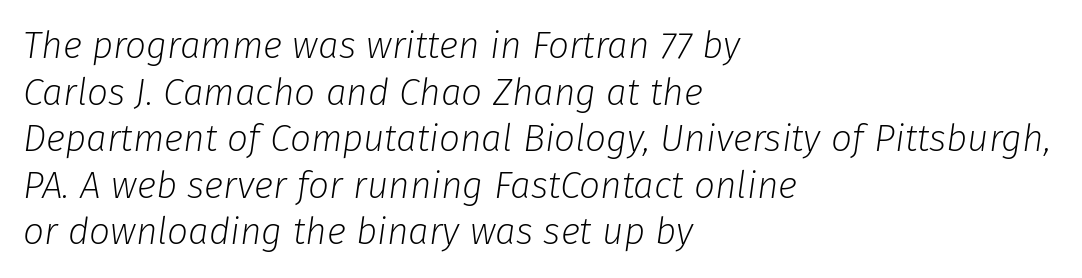
The image shows 37 px light type, italic (leaning right); set left-aligned, normal line spacing (1.26x), normal letter spacing, not underlined; low stroke contrast and a medium x-height.
